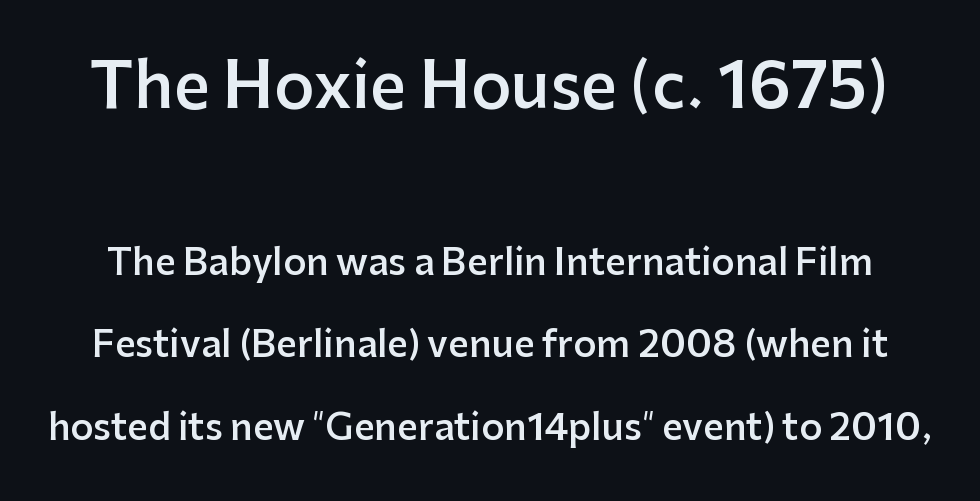
Vertical spacing — loose. Is this a fixed-width face? No — the glyphs have proportional, varying widths. The type family on display is of the sans-serif kind. Does the weight exceed regular? Yes, but only to semibold. Beneath every word, the page is bare.
